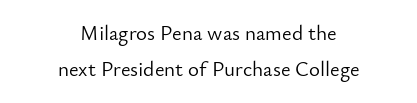
Q: Is the text bold? A: No.
Q: Is the text italic (slanted)? A: No, it is upright.
Q: Is the text underlined? A: No.
Q: How is the paragraph aligned? A: Centered.
Q: Is the spacing between letters normal or unusually wide? A: Normal.
